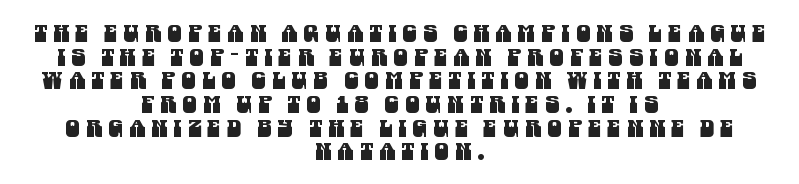
Q: Is the text underlined? A: No.
Q: How is the paragraph aligned? A: Centered.
Q: Is the spacing between letters normal or unusually wide? A: Unusually wide.
Q: Is the spacing between lines tight, normal or loose? A: Tight.
